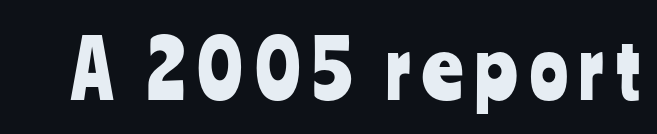
{"serif": "no", "italic": "no", "width": "condensed", "stroke_contrast": "low", "x_height": "medium", "monospaced": "no", "underline": "no", "glyph_px": 79}
